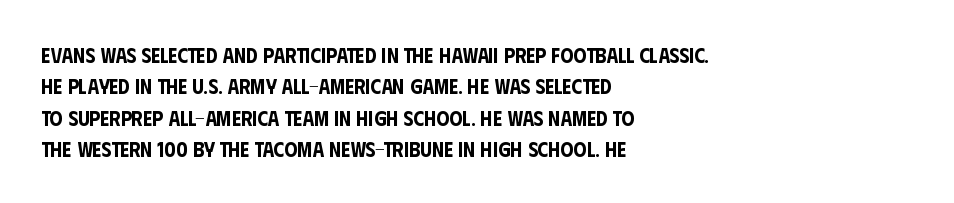
The image shows 21 px text type, upright; set left-aligned, normal line spacing (1.49x), normal letter spacing, not underlined.
